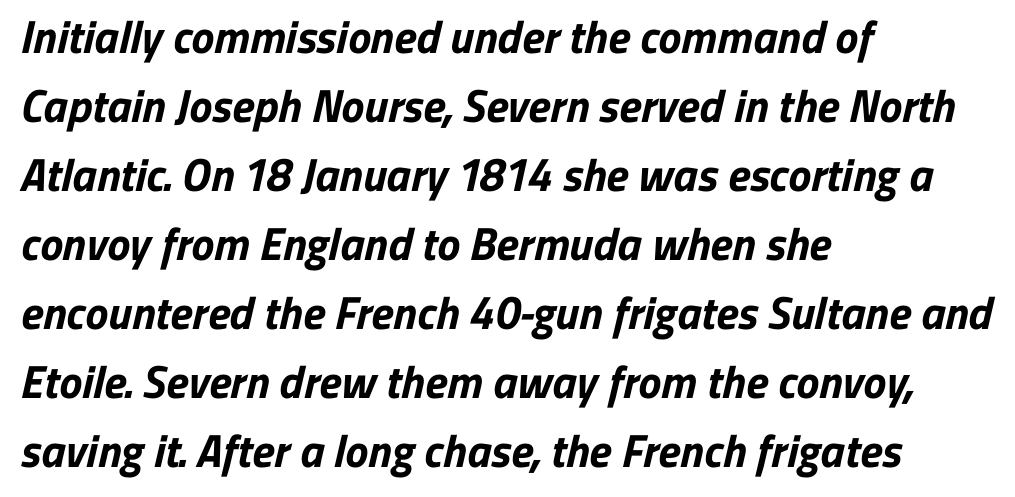
Q: Is the text bold? A: Yes.
Q: Is the typeface a serif or a sans-serif typeface? A: Sans-serif.
Q: Is the text underlined? A: No.
Q: How is the paragraph aligned? A: Left-aligned.
Q: Is the spacing between letters normal or unusually wide? A: Normal.
Q: Is the spacing between lines tight, normal or loose? A: Normal.
Q: Width (condensed, normal, or wide)? A: Normal.
Q: Stroke contrast? A: Low.
Q: x-height? A: Medium.
Q: Monospaced? A: No.
